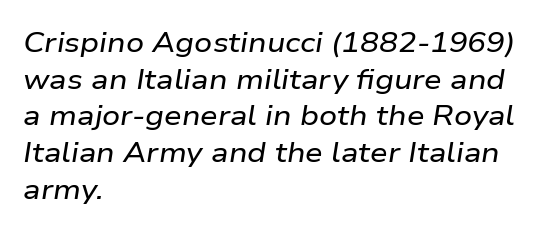
The vertical gap from one line to the next is medium. The passage shown is typed in a proportional face where columns would drift. This rendering features lettering with no underline. Compared with typical body copy, the letter spacing here is the same. You can tell it's italic because the verticals aren't actually vertical. Which margin do the lines hug? The left one — the right edge is uneven.
